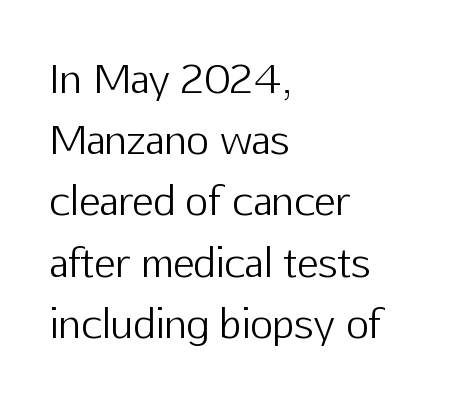
The image shows 40 px light sans-serif type, upright; set left-aligned, normal line spacing (1.53x), normal letter spacing, not underlined; low stroke contrast and a medium x-height.
